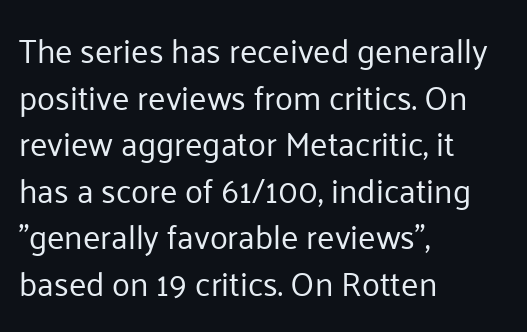
The face used here is rendered with its standard letterfit. This is not heavy type; no bold has been used. Underlining? Definitely not there. Vertically, the passage feels balanced, rows spaced as you'd expect. Think of a printed novel: that variable character pitch is what you see here. This sample uses an upright cut, with every glyph sitting square on the baseline.
